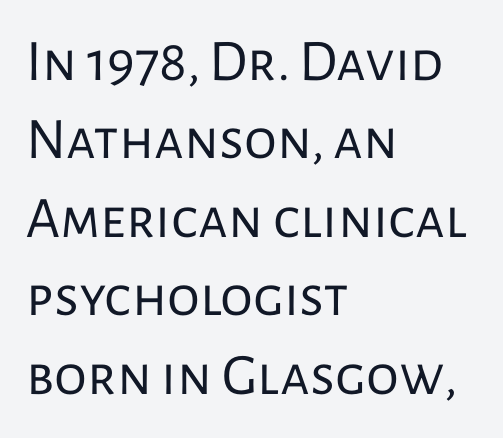
The image shows 59 px regular-weight sans-serif type, upright; set left-aligned, normal line spacing (1.33x), normal letter spacing, not underlined; low stroke contrast and a medium x-height.
